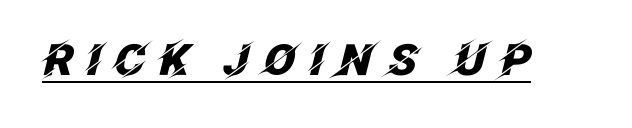
Q: Is the text bold? A: Yes.
Q: Is the text italic (slanted)? A: Yes, it leans right by about 12 degrees.
Q: Is the text underlined? A: Yes.
Q: Is the spacing between letters normal or unusually wide? A: Unusually wide.
Q: Width (condensed, normal, or wide)? A: Normal.
Q: Stroke contrast? A: Low.
Q: x-height? A: Large.
Q: Monospaced? A: No.
